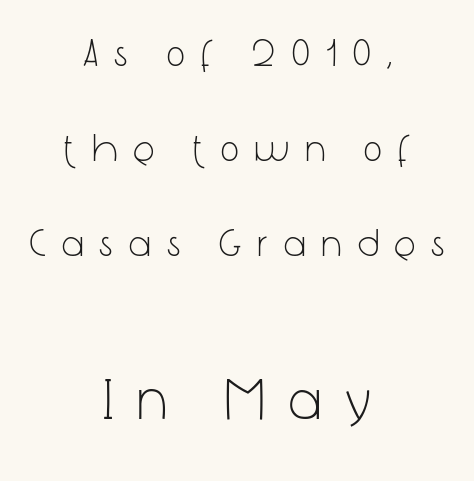
The image shows 58 px light, condensed sans-serif type, upright; set centered, loose line spacing (2.44x), unusually wide letter spacing (+0.43 em), not underlined; the second (bottom) block is 1.49x larger; low stroke contrast and a medium x-height.
